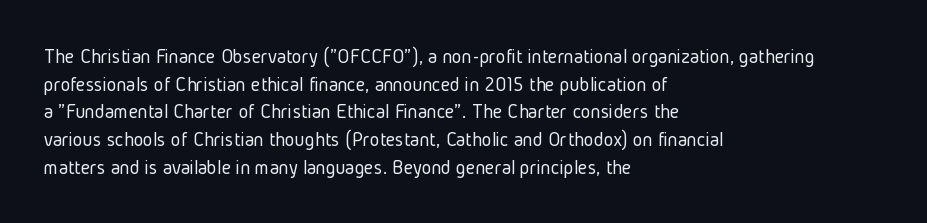
Q: Is the text bold? A: No.
Q: Is the text italic (slanted)? A: No, it is upright.
Q: Is the text underlined? A: No.
Q: How is the paragraph aligned? A: Left-aligned.
Q: Is the spacing between letters normal or unusually wide? A: Normal.
Q: Is the spacing between lines tight, normal or loose? A: Normal.
